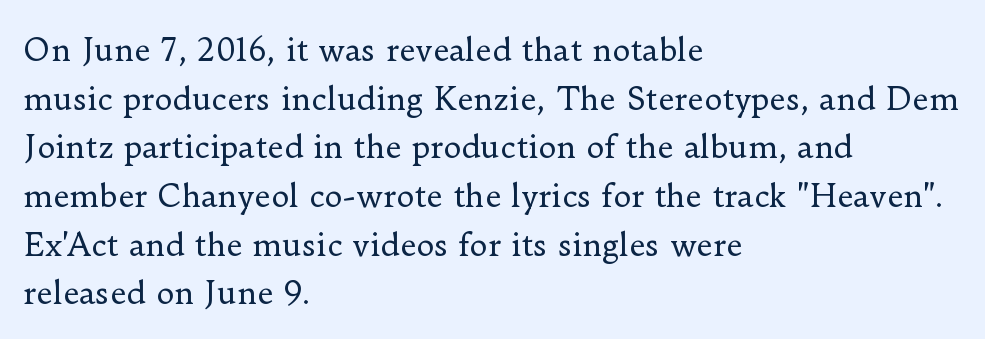
Q: Is the text bold? A: No.
Q: Is the text italic (slanted)? A: No, it is upright.
Q: Is the typeface a serif or a sans-serif typeface? A: Serif.
Q: Is the text underlined? A: No.
Q: How is the paragraph aligned? A: Left-aligned.
Q: Is the spacing between letters normal or unusually wide? A: Normal.
Q: Is the spacing between lines tight, normal or loose? A: Normal.
Q: Width (condensed, normal, or wide)? A: Normal.
Q: Stroke contrast? A: Low.
Q: x-height? A: Small.
Q: Monospaced? A: No.
